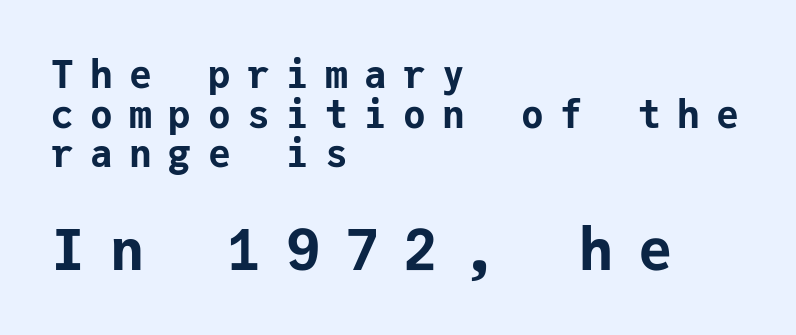
The image shows 57 px bold sans-serif type, upright, monospaced; set left-aligned, tight line spacing (1.04x), unusually wide letter spacing (+0.43 em), not underlined; the second (bottom) block is 1.5x larger; low stroke contrast and a medium x-height.
